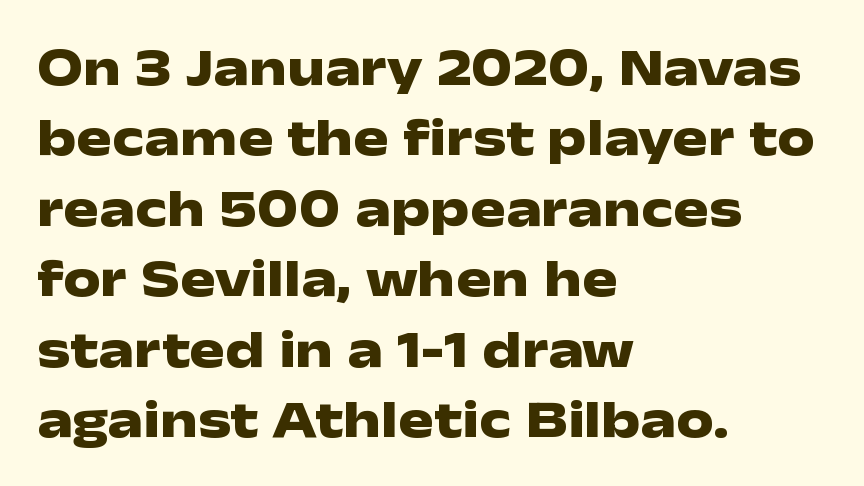
{"serif": "no", "italic": "no", "bold": "yes", "weight": "heavy", "width": "wide", "stroke_contrast": "low", "x_height": "medium", "monospaced": "no", "underline": "no", "align": "left", "line_spacing": "normal", "line_spacing_ratio": 1.33, "letter_spacing": "normal", "letter_spacing_em": 0.0, "glyph_px": 53}
